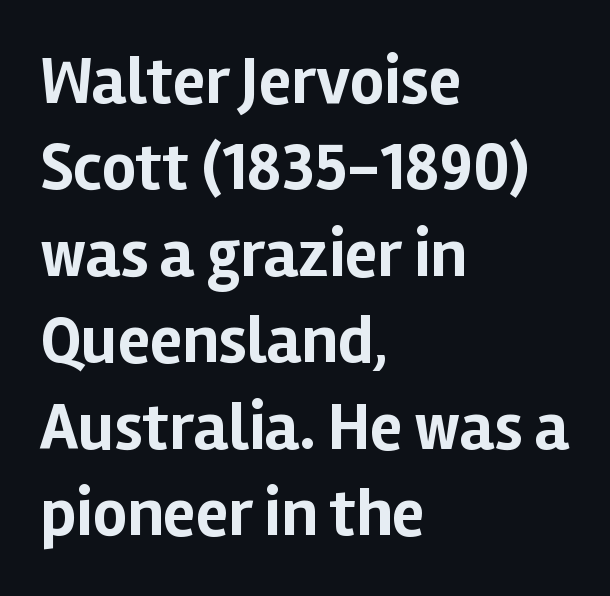
The image shows 67 px bold sans-serif type, upright; set left-aligned, normal line spacing (1.29x), normal letter spacing, not underlined; low stroke contrast and a medium x-height.
